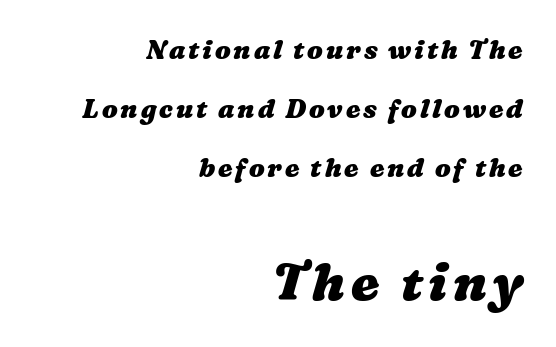
{"bold": "yes", "weight": "heavy", "width": "wide", "stroke_contrast": "medium", "x_height": "medium", "monospaced": "no", "underline": "no", "align": "right", "line_spacing": "loose", "line_spacing_ratio": 2.26, "larger_block": "second", "size_ratio": 1.96, "glyph_px": 51}
